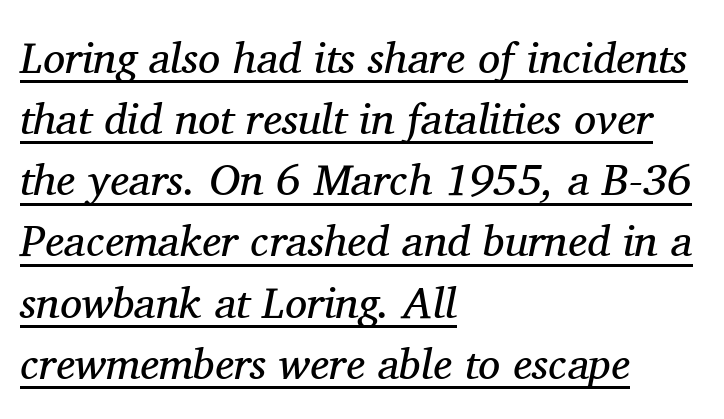
The image shows 44 px regular-weight serif type, italic (leaning right); set left-aligned, normal line spacing (1.39x), normal letter spacing, underlined; medium stroke contrast and a medium x-height.
